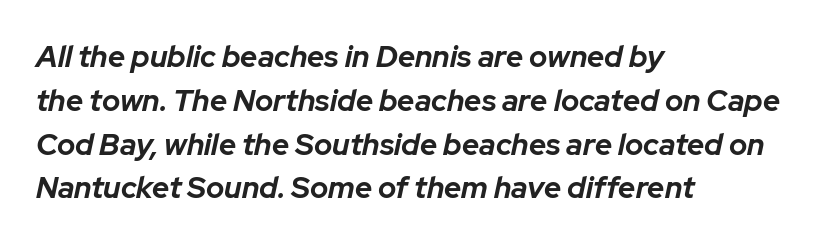
{"italic": "yes", "lean": "right", "slant_degrees": 12, "bold": "yes", "weight": "bold", "width": "normal", "stroke_contrast": "low", "x_height": "medium", "monospaced": "no", "underline": "no", "align": "left", "line_spacing": "normal", "line_spacing_ratio": 1.46, "letter_spacing": "normal", "letter_spacing_em": 0.0, "glyph_px": 30}
